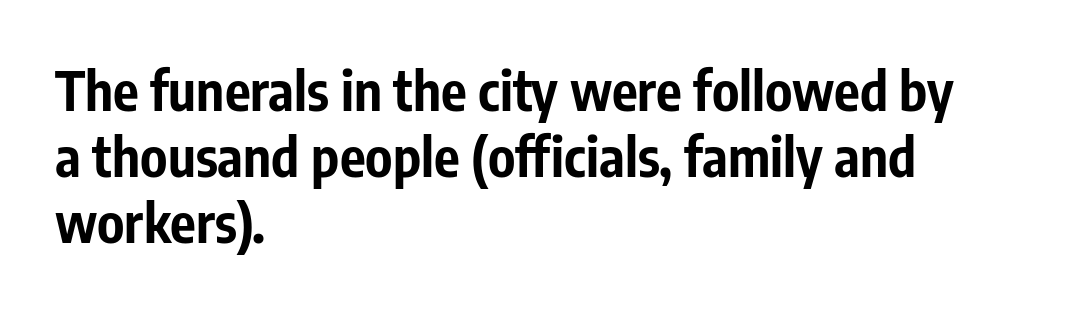
Q: Is the text bold? A: Yes.
Q: Is the text italic (slanted)? A: No, it is upright.
Q: Is the typeface a serif or a sans-serif typeface? A: Sans-serif.
Q: Is the text underlined? A: No.
Q: How is the paragraph aligned? A: Left-aligned.
Q: Is the spacing between letters normal or unusually wide? A: Normal.
Q: Width (condensed, normal, or wide)? A: Condensed.
Q: Stroke contrast? A: Low.
Q: x-height? A: Medium.
Q: Monospaced? A: No.
